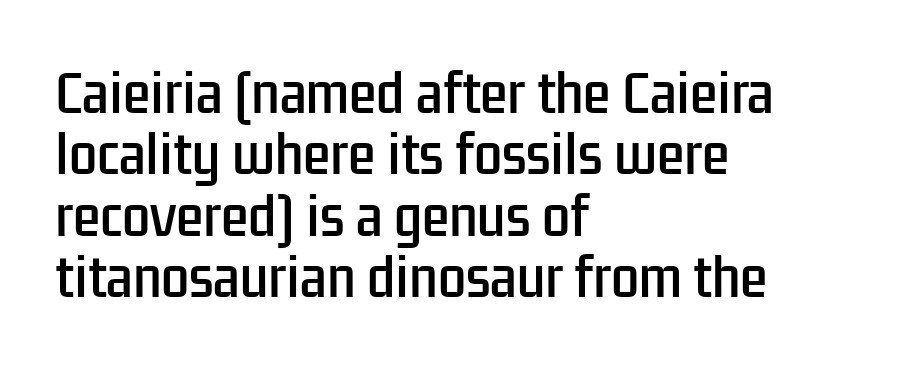
Q: Is the text italic (slanted)? A: No, it is upright.
Q: Is the typeface a serif or a sans-serif typeface? A: Sans-serif.
Q: Is the text underlined? A: No.
Q: How is the paragraph aligned? A: Left-aligned.
Q: Is the spacing between letters normal or unusually wide? A: Normal.
Q: Width (condensed, normal, or wide)? A: Condensed.
Q: Stroke contrast? A: Low.
Q: x-height? A: Medium.
Q: Monospaced? A: No.
